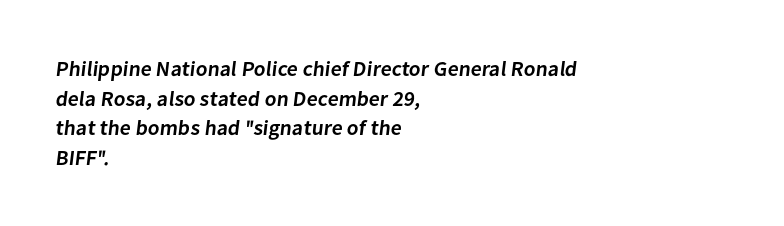
{"bold": "semi", "underline": "no", "align": "left", "line_spacing": "normal", "line_spacing_ratio": 1.41, "letter_spacing": "normal", "letter_spacing_em": 0.0, "glyph_px": 21}
